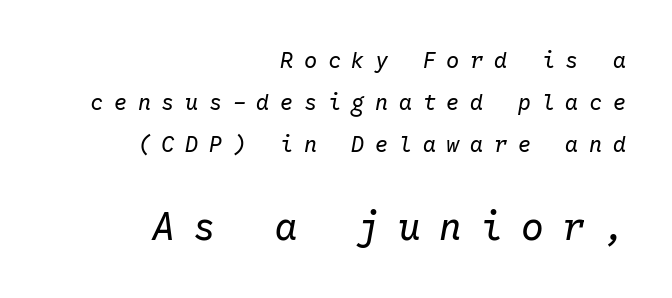
The image shows 38 px regular-weight type, italic (leaning right), monospaced; set right-aligned, loose line spacing (1.92x), unusually wide letter spacing (+0.48 em), not underlined; the second (bottom) block is 1.73x larger; low stroke contrast and a medium x-height.
